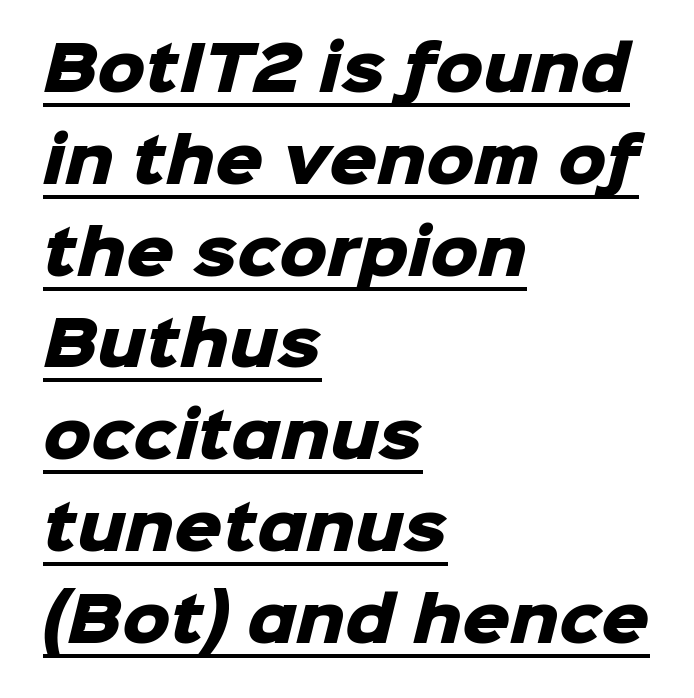
Spacing verdict: proportional, widths tailored to each character. Check the space under the baseline: a stroke is drawn there. Emphasis by weight is at full strength: bold. In terms of letterspacing, this is plain default setting.
